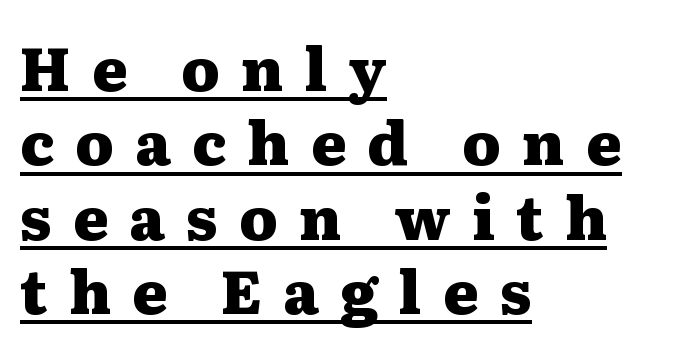
{"serif": "yes", "italic": "no", "bold": "yes", "weight": "heavy", "width": "wide", "stroke_contrast": "medium", "x_height": "medium", "monospaced": "no", "underline": "yes", "align": "left", "line_spacing_ratio": 1.24, "letter_spacing": "wide", "letter_spacing_em": 0.35, "glyph_px": 60}
